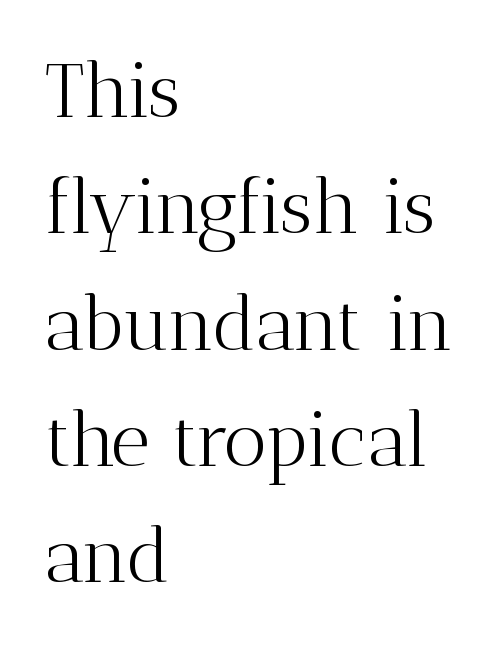
{"serif": "yes", "italic": "no", "bold": "no", "weight": "light", "width": "normal", "stroke_contrast": "medium", "x_height": "medium", "monospaced": "no", "underline": "no", "align": "left", "line_spacing": "normal", "line_spacing_ratio": 1.53, "letter_spacing": "normal", "letter_spacing_em": 0.0, "glyph_px": 76}
